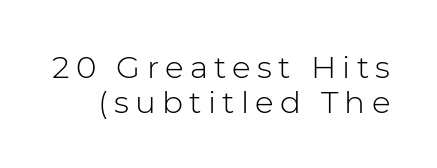
{"serif": "no", "italic": "no", "bold": "no", "weight": "light", "width": "normal", "stroke_contrast": "low", "x_height": "medium", "monospaced": "no", "underline": "no", "line_spacing": "tight", "line_spacing_ratio": 1.12, "letter_spacing": "wide", "letter_spacing_em": 0.2, "glyph_px": 31}
